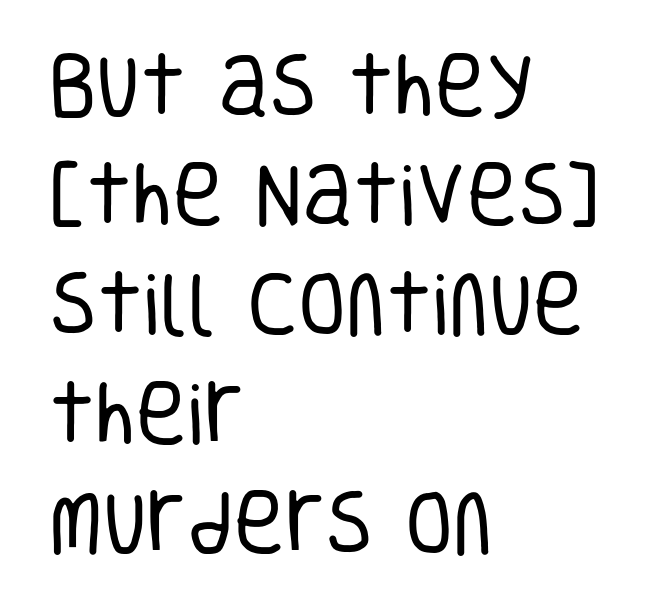
Q: Is the text bold? A: No.
Q: Is the text italic (slanted)? A: No, it is upright.
Q: Is the typeface a serif or a sans-serif typeface? A: Sans-serif.
Q: Is the text underlined? A: No.
Q: How is the paragraph aligned? A: Left-aligned.
Q: Is the spacing between letters normal or unusually wide? A: Normal.
Q: Is the spacing between lines tight, normal or loose? A: Normal.
Q: Width (condensed, normal, or wide)? A: Condensed.
Q: Stroke contrast? A: Low.
Q: x-height? A: Large.
Q: Monospaced? A: No.
